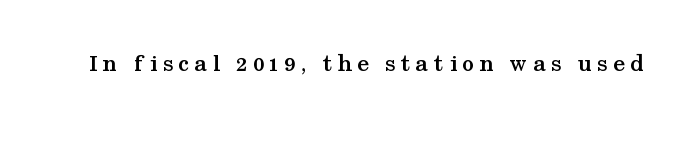
The image shows 24 px bold type, upright; set unusually wide letter spacing (+0.22 em), not underlined.
